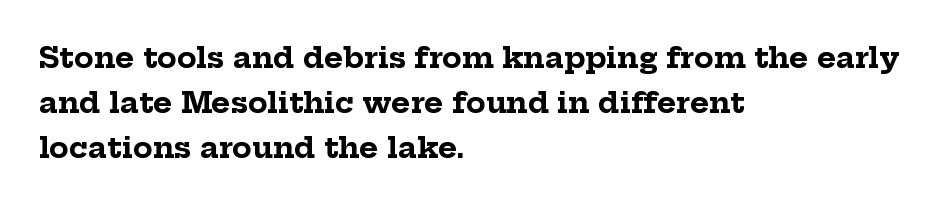
Heavy, bold letterforms. The letterforms sit shoulder to shoulder at normal distance. The text was rendered using a seriffed face with decorative stroke endings. The lettering stays uniformly vertical, giving the passage a roman look. The space beneath each line is pristine and unruled.
